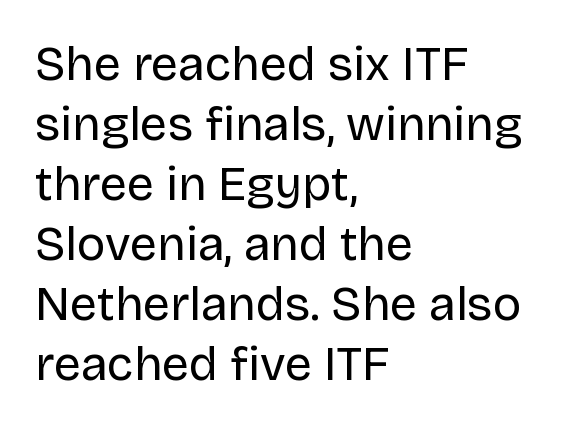
You could not count columns in this text — the font is proportionally spaced. Words appear dense and cohesive because spacing is normal. If you drew a line through each stem, it would be perfectly vertical. The typeface chosen for these lines omits serifs. How would I describe the line gaps? Plain and ordinary.
